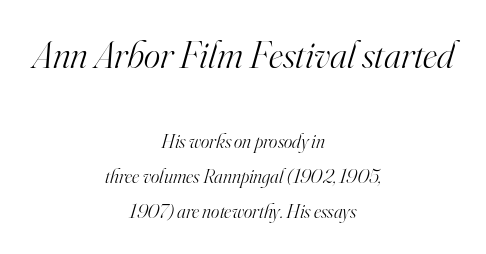
The image shows 39 px light serif type, italic (leaning right); set centered, line spacing 1.75x, normal letter spacing, not underlined; the first (top) block is 1.95x larger; high stroke contrast and a small x-height.
